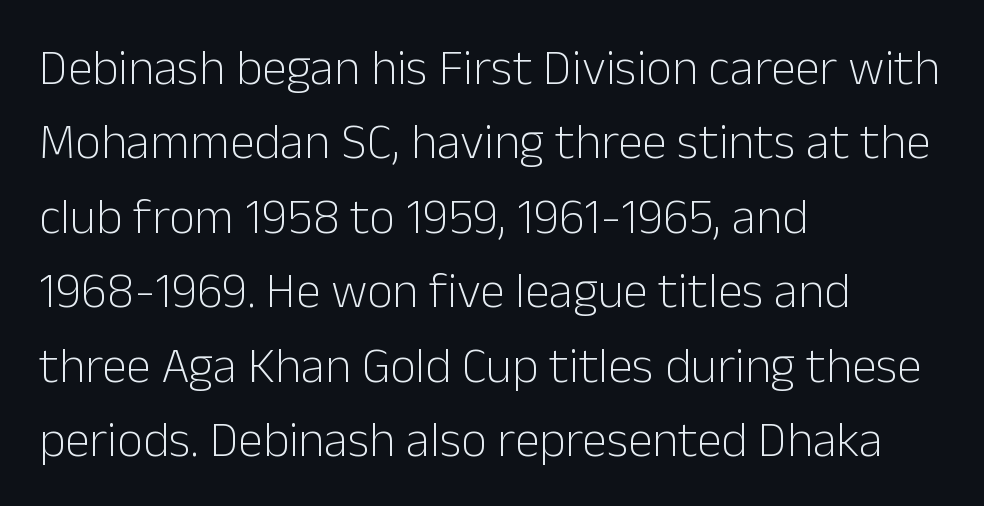
Vertical spacing — default. Quick note: underline off. Italic: no, the glyphs are upright roman. A light-to-regular cut is what we see here.
